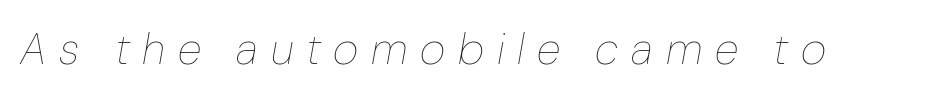
Q: Is the text bold? A: No.
Q: Is the text italic (slanted)? A: Yes, it leans right by about 10 degrees.
Q: Is the text underlined? A: No.
Q: Is the spacing between letters normal or unusually wide? A: Unusually wide.
Q: Width (condensed, normal, or wide)? A: Normal.
Q: Stroke contrast? A: Low.
Q: x-height? A: Medium.
Q: Monospaced? A: No.
